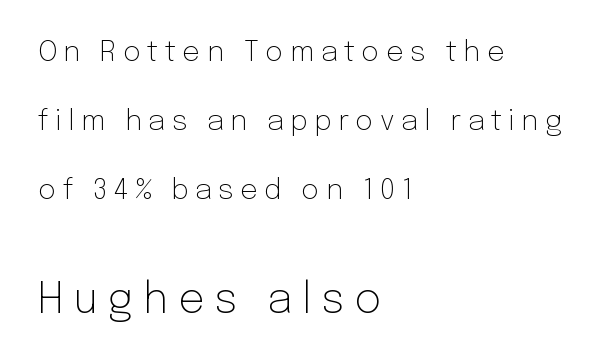
The image shows 42 px light sans-serif type, upright; set left-aligned, loose line spacing (2.47x), unusually wide letter spacing (+0.23 em), not underlined; the second (bottom) block is 1.5x larger; low stroke contrast and a medium x-height.
